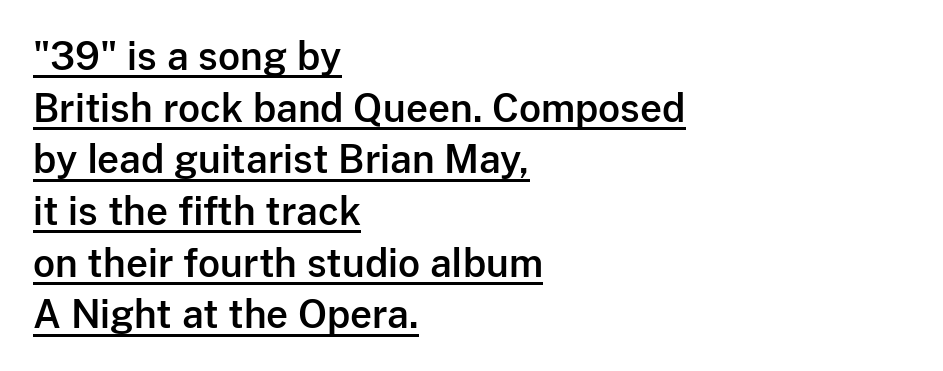
Q: Is the text italic (slanted)? A: No, it is upright.
Q: Is the typeface a serif or a sans-serif typeface? A: Sans-serif.
Q: Is the text underlined? A: Yes.
Q: How is the paragraph aligned? A: Left-aligned.
Q: Is the spacing between letters normal or unusually wide? A: Normal.
Q: Is the spacing between lines tight, normal or loose? A: Normal.
Q: Width (condensed, normal, or wide)? A: Normal.
Q: Stroke contrast? A: Low.
Q: x-height? A: Medium.
Q: Monospaced? A: No.
